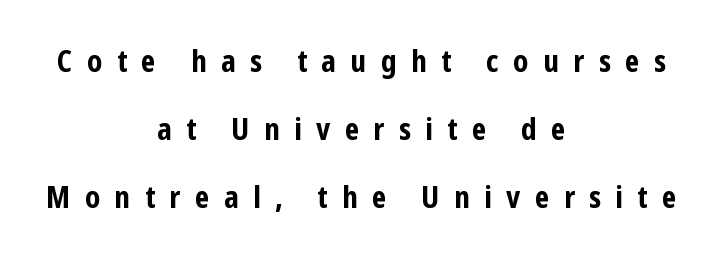
Layout note: lines centered. These lines stand farther apart than default settings would place them. The typesetting leans heavy: a genuine bold. Every character sits straight up, as roman type does.
